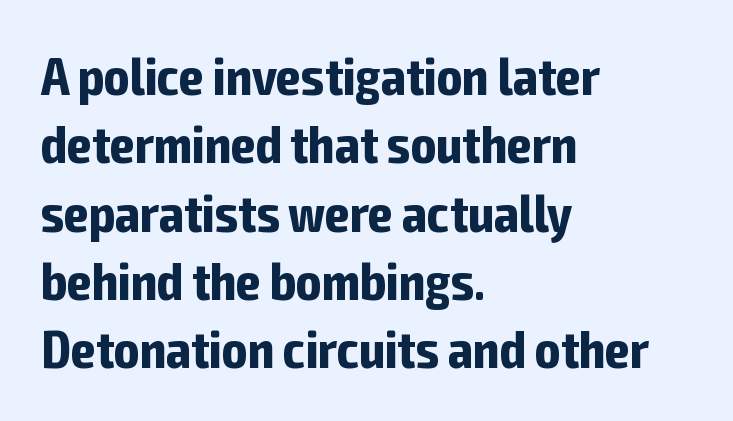
Q: Is the text bold? A: Yes.
Q: Is the text italic (slanted)? A: No, it is upright.
Q: Is the typeface a serif or a sans-serif typeface? A: Sans-serif.
Q: Is the text underlined? A: No.
Q: How is the paragraph aligned? A: Left-aligned.
Q: Is the spacing between letters normal or unusually wide? A: Normal.
Q: Is the spacing between lines tight, normal or loose? A: Normal.
Q: Width (condensed, normal, or wide)? A: Condensed.
Q: Stroke contrast? A: Low.
Q: x-height? A: Medium.
Q: Monospaced? A: No.
